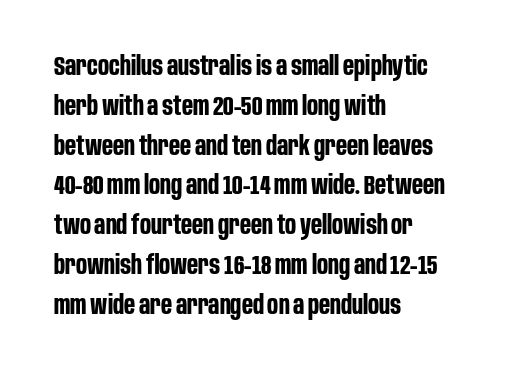
Q: Is the text bold? A: Yes.
Q: Is the text italic (slanted)? A: No, it is upright.
Q: Is the text underlined? A: No.
Q: How is the paragraph aligned? A: Left-aligned.
Q: Is the spacing between letters normal or unusually wide? A: Normal.
Q: Is the spacing between lines tight, normal or loose? A: Normal.
